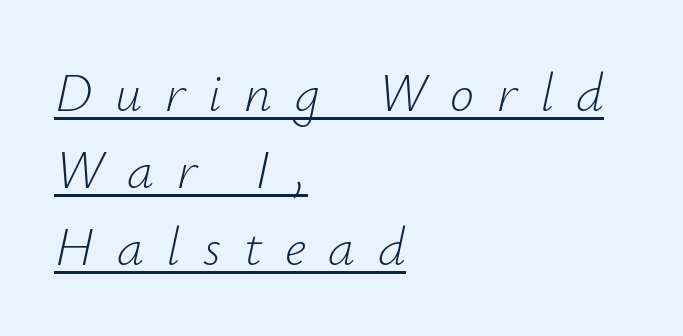
The rendering uses a moderate line-height, typical for paragraphs. Between one letter and the next there's a generous, obvious gap. This sample has the flowing, uneven cadence of proportional lettering. The paragraph shown leans on its left margin.
